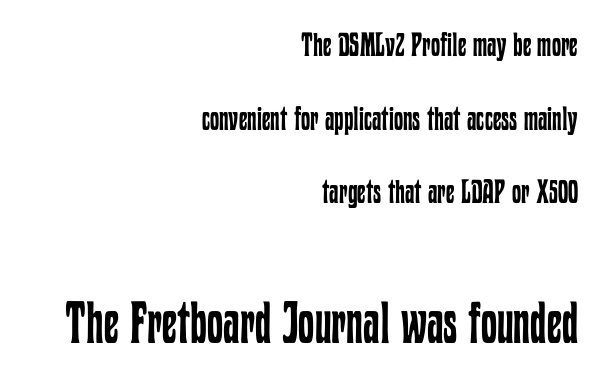
{"italic": "no", "bold": "no", "weight": "regular", "width": "condensed", "stroke_contrast": "low", "x_height": "medium", "monospaced": "no", "underline": "no", "align": "right", "line_spacing": "loose", "line_spacing_ratio": 2.23, "letter_spacing": "normal", "letter_spacing_em": 0.0, "larger_block": "second", "size_ratio": 1.76, "glyph_px": 58}
